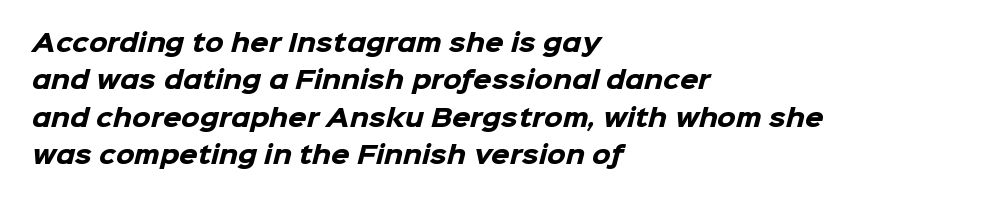
{"bold": "yes", "underline": "no", "align": "left", "line_spacing": "normal", "line_spacing_ratio": 1.56, "letter_spacing": "normal", "letter_spacing_em": 0.0, "glyph_px": 24}
